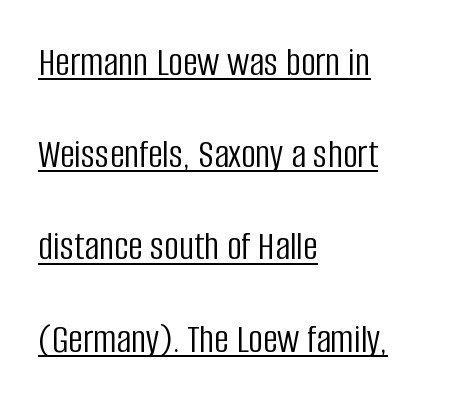
Left-aligned paragraph, ragged on the right. Underline: present. Posture: vertical. Is the type heavy? It reads as light-to-regular instead. Nothing unusual about the tracking: characters are spaced as the font intends. Spacing verdict: proportional, widths tailored to each character.
